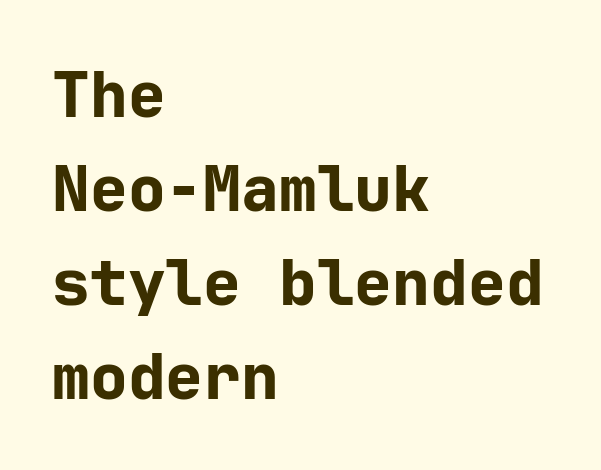
Q: Is the text bold? A: Yes.
Q: Is the text italic (slanted)? A: No, it is upright.
Q: Is the typeface a serif or a sans-serif typeface? A: Sans-serif.
Q: Is the text underlined? A: No.
Q: How is the paragraph aligned? A: Left-aligned.
Q: Is the spacing between letters normal or unusually wide? A: Normal.
Q: Is the spacing between lines tight, normal or loose? A: Normal.
Q: Width (condensed, normal, or wide)? A: Normal.
Q: Stroke contrast? A: Low.
Q: x-height? A: Medium.
